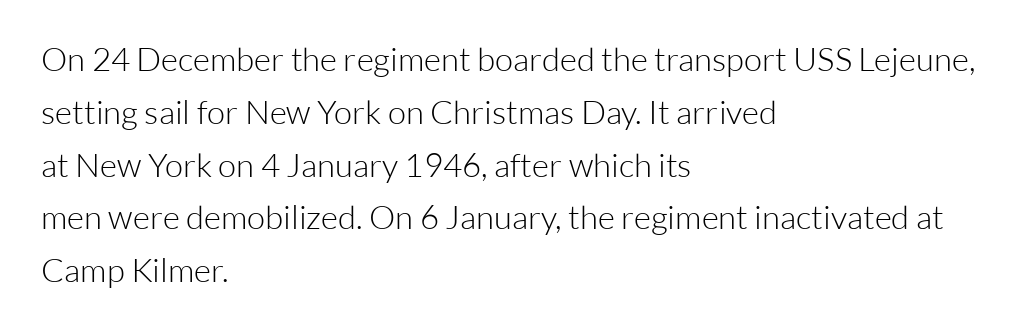
The image shows 33 px light sans-serif type, upright; set left-aligned, normal line spacing (1.6x), normal letter spacing, not underlined; low stroke contrast and a medium x-height.
